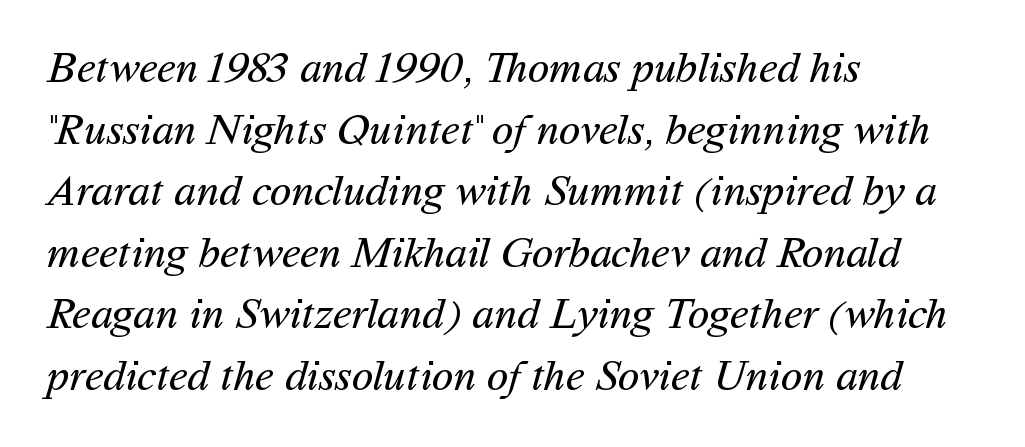
The image shows 44 px regular-weight sans-serif type; set left-aligned, normal line spacing (1.4x), normal letter spacing, not underlined; medium stroke contrast and a medium x-height.
